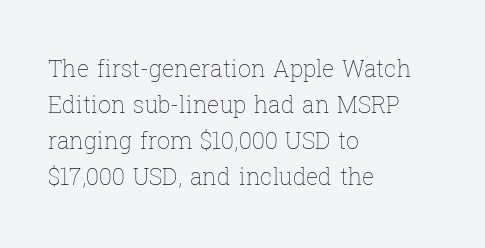
{"italic": "no", "bold": "no", "underline": "no", "align": "left", "line_spacing": "normal", "line_spacing_ratio": 1.57, "letter_spacing": "normal", "letter_spacing_em": 0.0, "glyph_px": 23}
